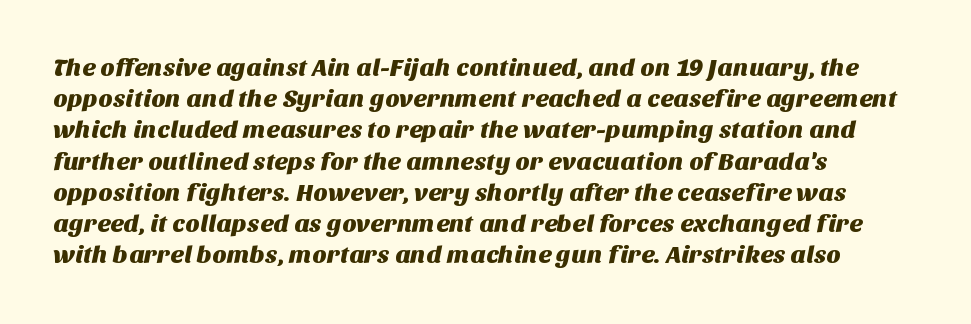
Successive baselines arrive at the customary interval. Honestly, there is no underline to notice here at all. Alignment: flush left. Letter spacing: default.
